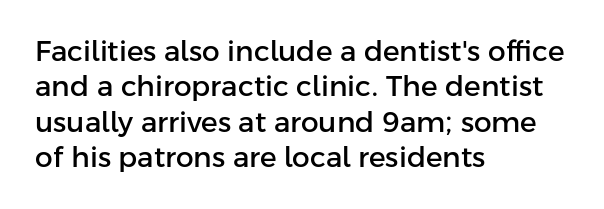
The image shows 28 px sans-serif type, upright; set left-aligned, normal line spacing (1.26x), normal letter spacing, not underlined; low stroke contrast and a medium x-height.
